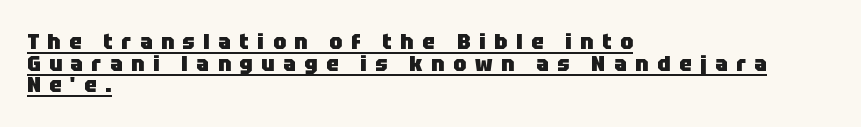
{"italic": "no", "bold": "yes", "underline": "yes", "align": "left", "line_spacing": "tight", "line_spacing_ratio": 0.98, "letter_spacing": "wide", "letter_spacing_em": 0.4, "glyph_px": 22}
